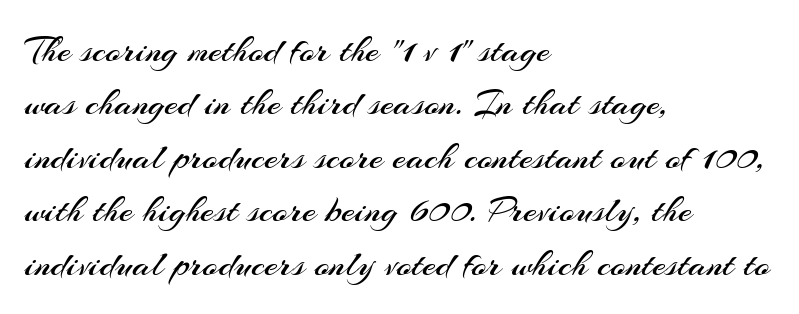
The image shows 39 px regular-weight sans-serif type; set left-aligned, normal line spacing (1.37x), normal letter spacing, not underlined; medium stroke contrast and a small x-height.
